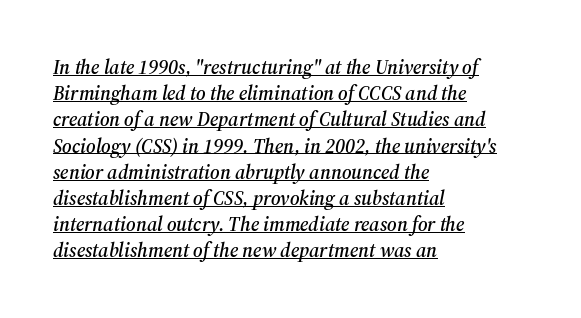
The image shows 20 px text type, italic (leaning right); set left-aligned, normal line spacing (1.31x), normal letter spacing, underlined.
